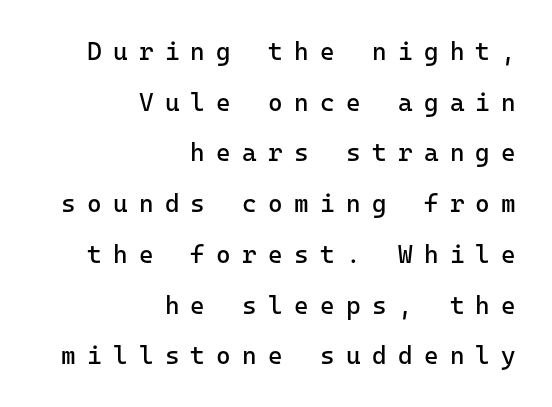
The image shows 25 px text type, upright; set right-aligned, loose line spacing (2.03x), unusually wide letter spacing (+0.45 em), not underlined.
